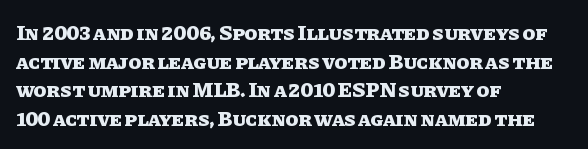
The image shows 21 px bold type, upright; set left-aligned, normal line spacing (1.36x), normal letter spacing, not underlined.
